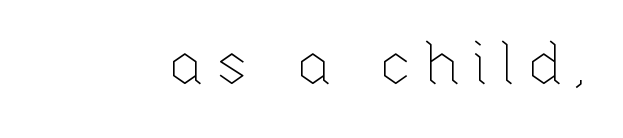
Type without underlining. The lettering stays uniformly vertical, giving the passage a roman look. The letters look calm and open, with moderate or lighter stems. The face used here is proportionally spaced, like ordinary book or web type.
